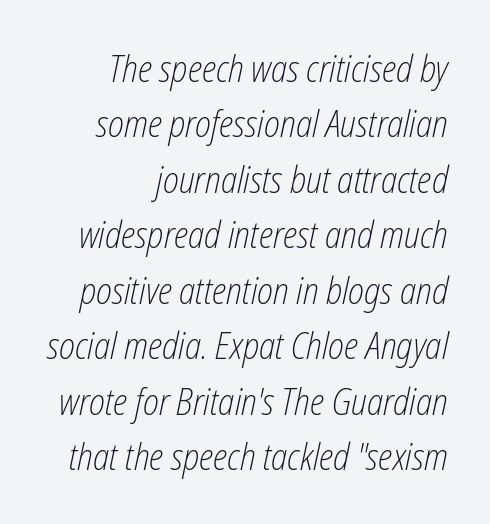
The image shows 37 px light, condensed type, italic (leaning right); set right-aligned, normal line spacing (1.5x), normal letter spacing, not underlined; low stroke contrast and a medium x-height.
